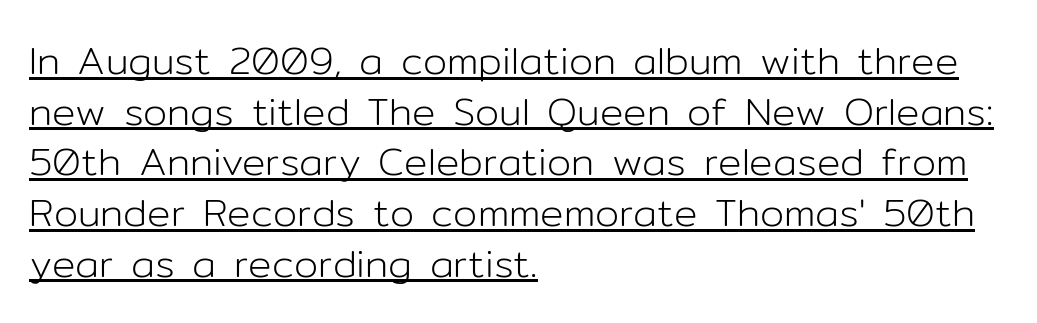
{"serif": "no", "italic": "no", "bold": "no", "weight": "light", "width": "normal", "stroke_contrast": "low", "x_height": "medium", "monospaced": "no", "underline": "yes", "align": "left", "line_spacing": "normal", "line_spacing_ratio": 1.3, "letter_spacing": "normal", "letter_spacing_em": 0.0, "glyph_px": 39}
